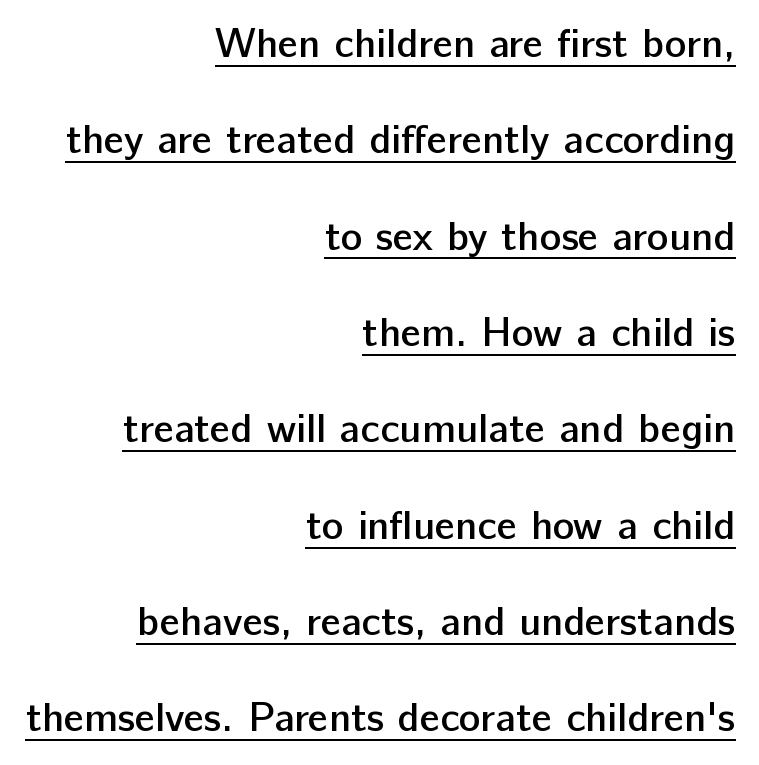
Q: Is the text bold? A: Semi-bold.
Q: Is the text italic (slanted)? A: No, it is upright.
Q: Is the typeface a serif or a sans-serif typeface? A: Sans-serif.
Q: Is the text underlined? A: Yes.
Q: How is the paragraph aligned? A: Right-aligned.
Q: Is the spacing between letters normal or unusually wide? A: Normal.
Q: Is the spacing between lines tight, normal or loose? A: Loose.
Q: Width (condensed, normal, or wide)? A: Normal.
Q: Stroke contrast? A: Low.
Q: x-height? A: Medium.
Q: Monospaced? A: No.
